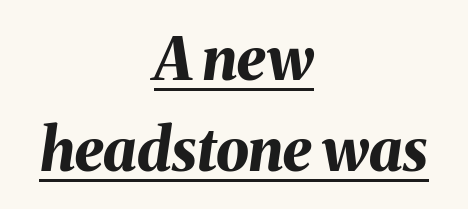
Q: Is the text bold? A: Yes.
Q: Is the text italic (slanted)? A: Yes, it leans right by about 8 degrees.
Q: Is the text underlined? A: Yes.
Q: How is the paragraph aligned? A: Centered.
Q: Is the spacing between letters normal or unusually wide? A: Normal.
Q: Is the spacing between lines tight, normal or loose? A: Normal.
Q: Width (condensed, normal, or wide)? A: Normal.
Q: Stroke contrast? A: Medium.
Q: x-height? A: Medium.
Q: Monospaced? A: No.
